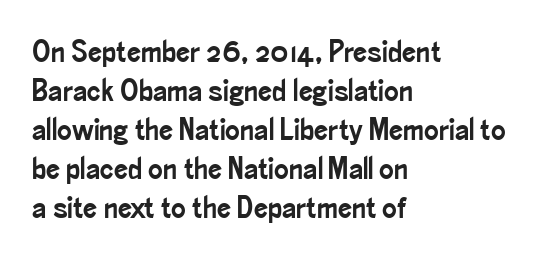
A roman cut, with each character standing at attention. The lines in this sample share a left origin and differ only in where they stop. Classification — sans serif. The face used here is proportionally spaced, like ordinary book or web type. The rendering uses a moderate line-height, typical for paragraphs.
